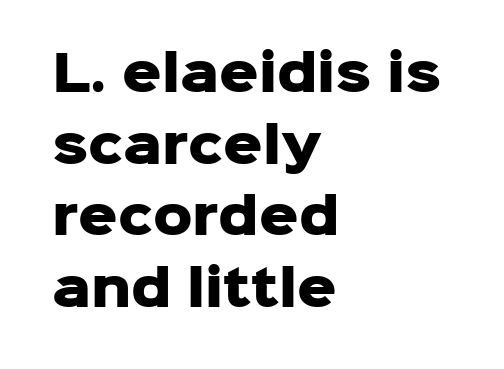
The image shows 49 px heavy sans-serif type, upright; set left-aligned, normal line spacing (1.46x), normal letter spacing, not underlined; low stroke contrast and a medium x-height.
